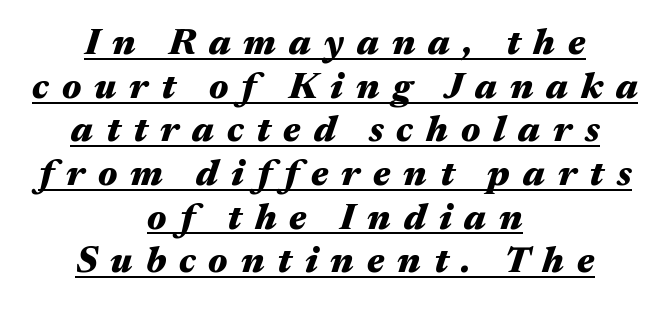
An italicized treatment has been applied to the whole sample. Compared with a flush-left layout, this one balances lines on the center instead. The face used here is rendered with a markedly widened letterfit. Somebody hit Ctrl+U on this one — the words are underlined. The rendering uses a bold face; every stroke is thick and dark.
